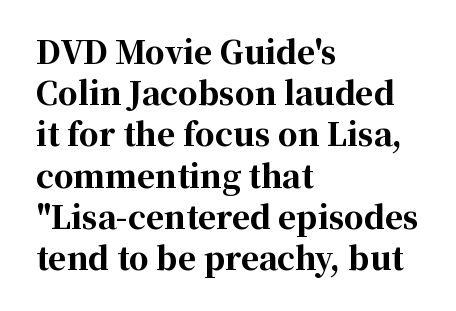
You can tell it's not italic because the verticals are truly vertical. The letters advance in unequal steps, a hallmark of proportional type. Are there feet on the stems? There are — it's a serif. In terms of leading, this rendering sits right in the middle. The ragged edge is on the right, which tells us the setting is flush left.
